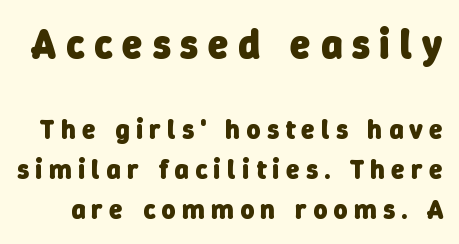
The image shows 41 px heavy sans-serif type; set normal line spacing (1.49x), unusually wide letter spacing (+0.24 em), not underlined; the first (top) block is 1.52x larger; low stroke contrast and a medium x-height.
